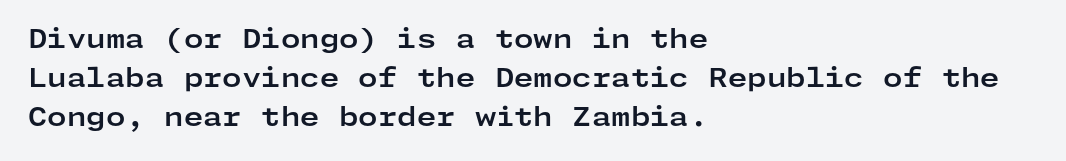
Q: Is the text bold? A: Yes.
Q: Is the text italic (slanted)? A: No, it is upright.
Q: Is the text underlined? A: No.
Q: How is the paragraph aligned? A: Left-aligned.
Q: Is the spacing between letters normal or unusually wide? A: Normal.
Q: Is the spacing between lines tight, normal or loose? A: Normal.
